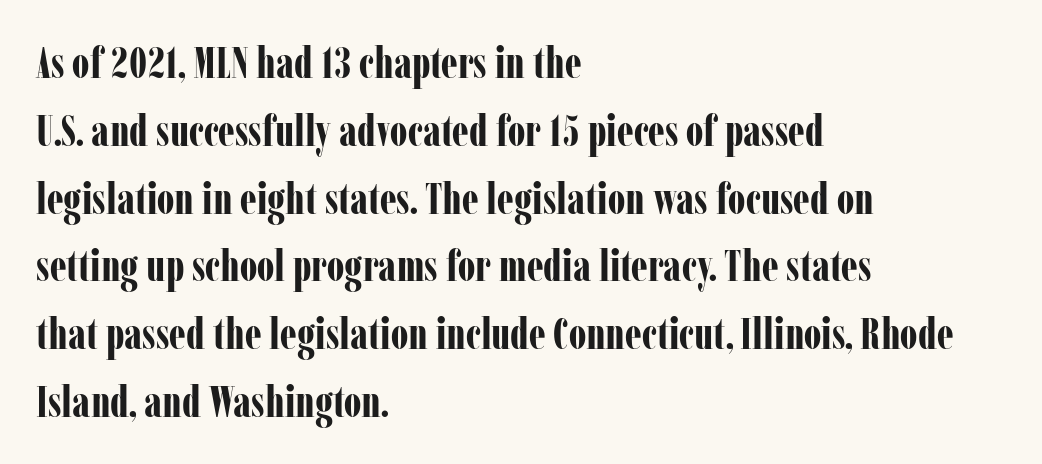
{"serif": "yes", "italic": "no", "bold": "yes", "weight": "bold", "width": "condensed", "stroke_contrast": "low", "x_height": "medium", "monospaced": "no", "underline": "no", "align": "left", "line_spacing": "normal", "line_spacing_ratio": 1.54, "letter_spacing": "normal", "letter_spacing_em": 0.0, "glyph_px": 44}
